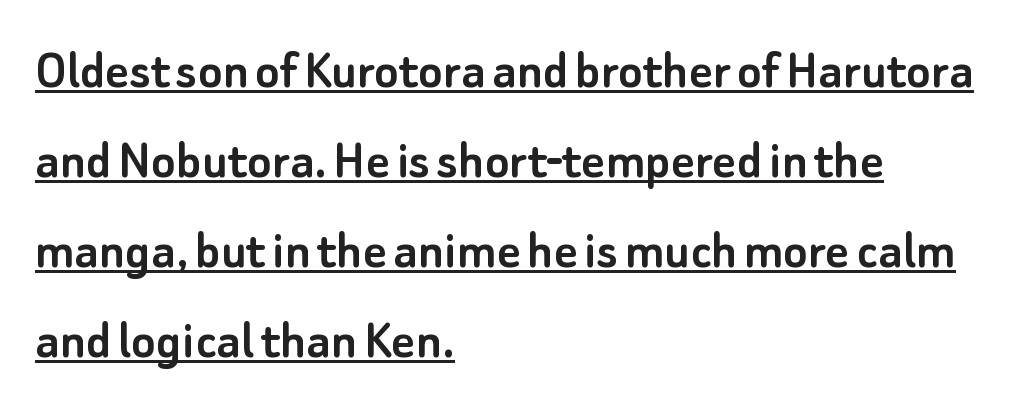
The image shows 57 px sans-serif type, upright; set left-aligned, normal line spacing (1.58x), normal letter spacing, underlined; low stroke contrast and a small x-height.
